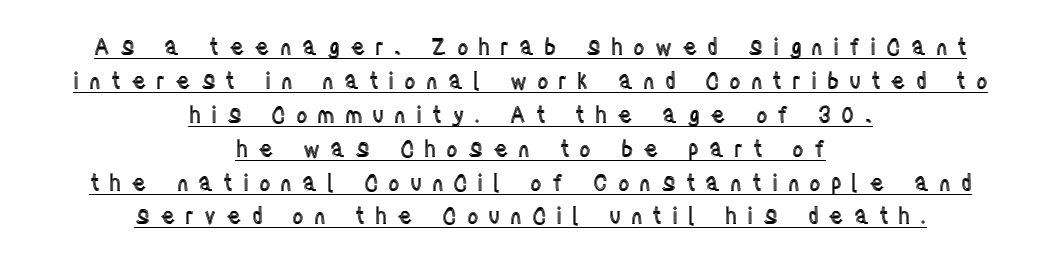
{"italic": "no", "underline": "yes", "align": "center", "line_spacing": "normal", "line_spacing_ratio": 1.54, "letter_spacing": "wide", "letter_spacing_em": 0.45, "glyph_px": 22}
